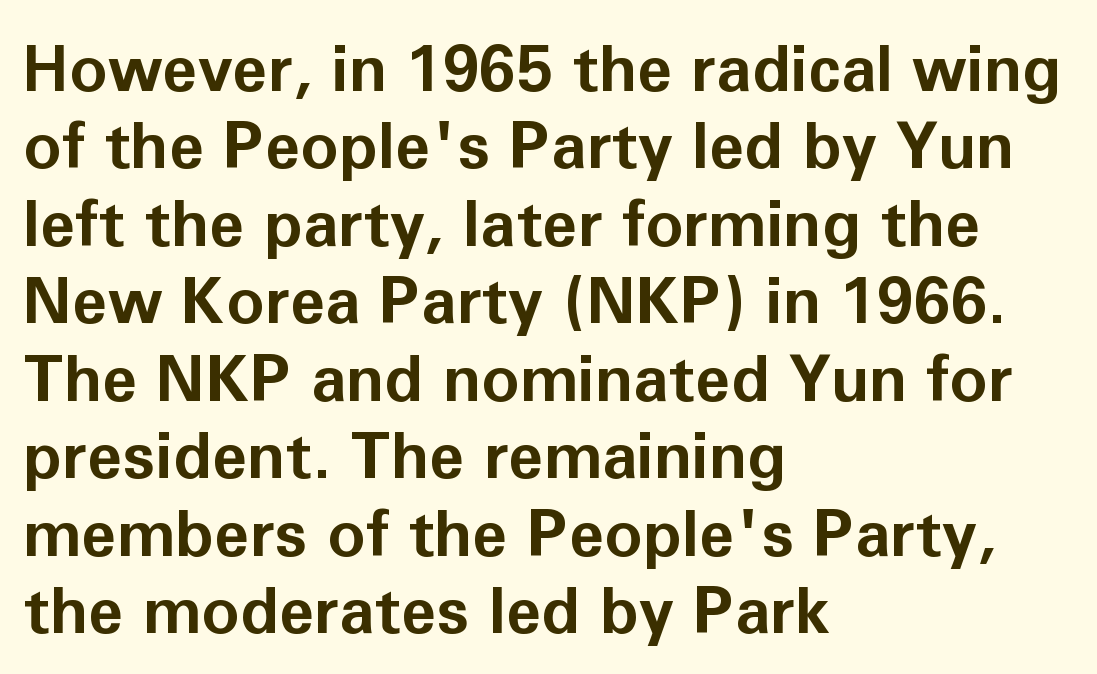
Q: Is the text bold? A: Yes.
Q: Is the text italic (slanted)? A: No, it is upright.
Q: Is the typeface a serif or a sans-serif typeface? A: Sans-serif.
Q: Is the text underlined? A: No.
Q: How is the paragraph aligned? A: Left-aligned.
Q: Is the spacing between letters normal or unusually wide? A: Normal.
Q: Width (condensed, normal, or wide)? A: Normal.
Q: Stroke contrast? A: Low.
Q: x-height? A: Medium.
Q: Monospaced? A: No.
